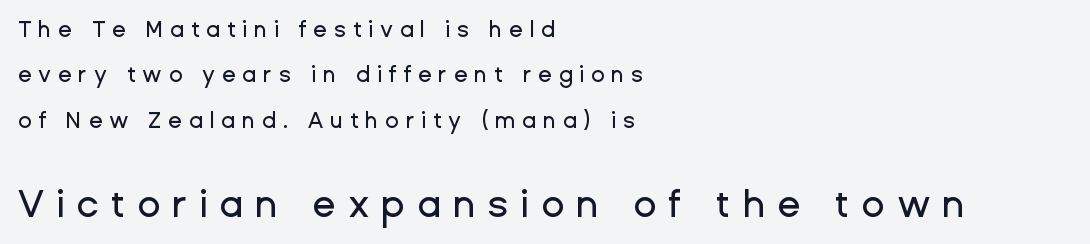
{"serif": "no", "italic": "no", "width": "normal", "stroke_contrast": "low", "x_height": "medium", "monospaced": "no", "underline": "no", "align": "left", "line_spacing": "loose", "line_spacing_ratio": 2.06, "letter_spacing": "wide", "letter_spacing_em": 0.31, "larger_block": "second", "size_ratio": 1.73, "glyph_px": 38}
